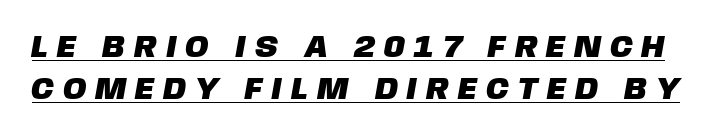
Q: Is the typeface a serif or a sans-serif typeface? A: Sans-serif.
Q: Is the text underlined? A: Yes.
Q: Is the spacing between letters normal or unusually wide? A: Unusually wide.
Q: Is the spacing between lines tight, normal or loose? A: Normal.
Q: Width (condensed, normal, or wide)? A: Normal.
Q: Stroke contrast? A: Low.
Q: x-height? A: Large.
Q: Monospaced? A: No.
